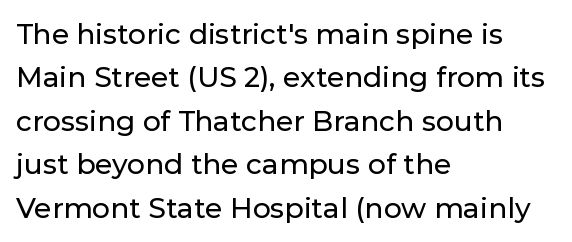
Q: Is the text italic (slanted)? A: No, it is upright.
Q: Is the typeface a serif or a sans-serif typeface? A: Sans-serif.
Q: Is the text underlined? A: No.
Q: How is the paragraph aligned? A: Left-aligned.
Q: Is the spacing between letters normal or unusually wide? A: Normal.
Q: Is the spacing between lines tight, normal or loose? A: Normal.
Q: Width (condensed, normal, or wide)? A: Normal.
Q: Stroke contrast? A: Low.
Q: x-height? A: Medium.
Q: Monospaced? A: No.
